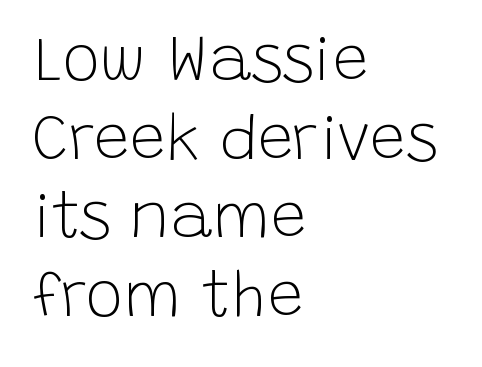
{"serif": "no", "italic": "no", "bold": "no", "weight": "light", "width": "normal", "stroke_contrast": "low", "x_height": "large", "monospaced": "no", "underline": "no", "align": "left", "line_spacing": "normal", "line_spacing_ratio": 1.25, "letter_spacing": "normal", "letter_spacing_em": 0.0, "glyph_px": 63}
